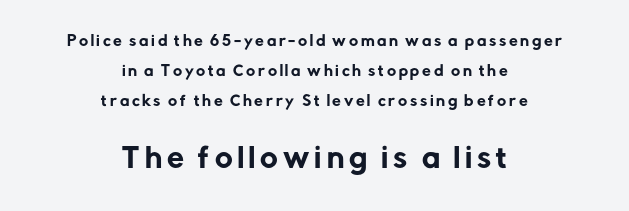
{"italic": "no", "underline": "no", "align": "center", "line_spacing": "loose", "line_spacing_ratio": 2.16, "larger_block": "second", "size_ratio": 1.93, "glyph_px": 27}
